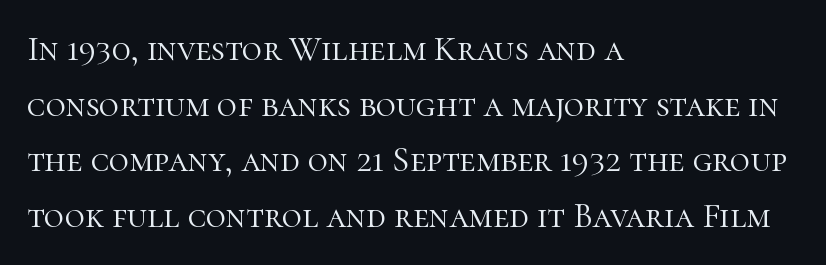
{"serif": "yes", "italic": "no", "bold": "no", "weight": "light", "width": "normal", "stroke_contrast": "high", "x_height": "medium", "monospaced": "no", "underline": "no", "align": "left", "line_spacing": "normal", "line_spacing_ratio": 1.59, "letter_spacing": "normal", "letter_spacing_em": 0.0, "glyph_px": 35}
